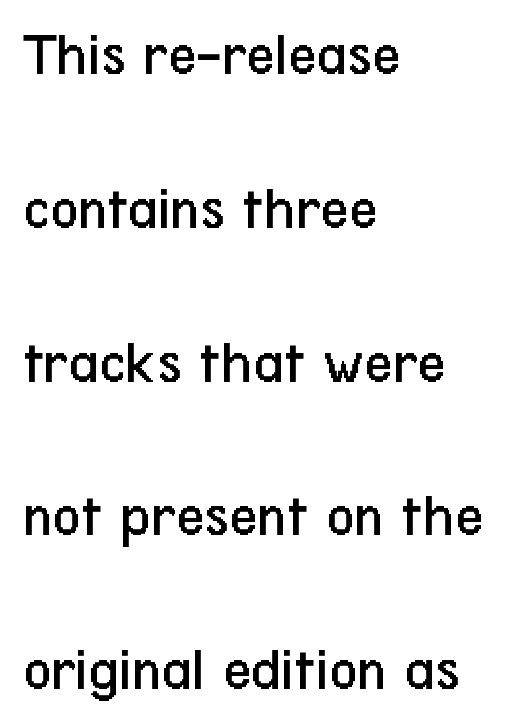
{"serif": "no", "italic": "no", "bold": "no", "weight": "regular", "width": "condensed", "stroke_contrast": "low", "x_height": "medium", "monospaced": "no", "underline": "no", "align": "left", "line_spacing": "loose", "line_spacing_ratio": 2.48, "letter_spacing": "normal", "letter_spacing_em": 0.0, "glyph_px": 62}
